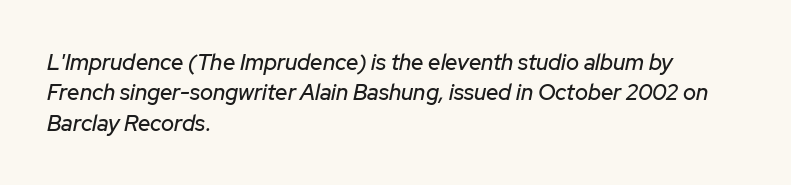
The line texture is even and compact thanks to regular tracking. The words here are not underlined. If you measured baseline to baseline, you'd find a middling distance. Line starts are locked; line ends wander. Would a proofreader flag this as italicized? Yes.
